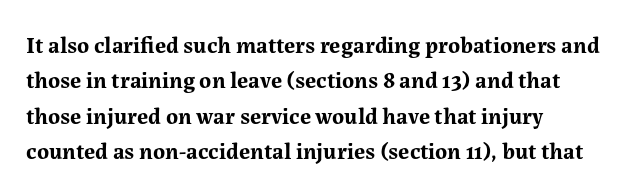
The strip under each line holds only bare page. The designer left line spacing at the default. Typeset ragged right — the left edge is the straight one. Heavy-handed strokes throughout: this text is bold.
